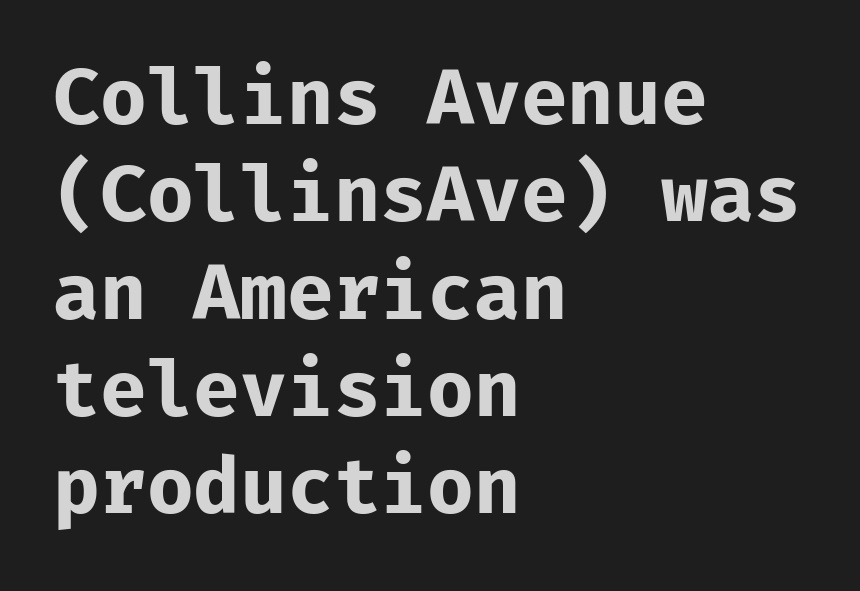
The image shows 76 px bold sans-serif type, upright; set left-aligned, normal line spacing (1.28x), normal letter spacing, not underlined; low stroke contrast and a medium x-height.
